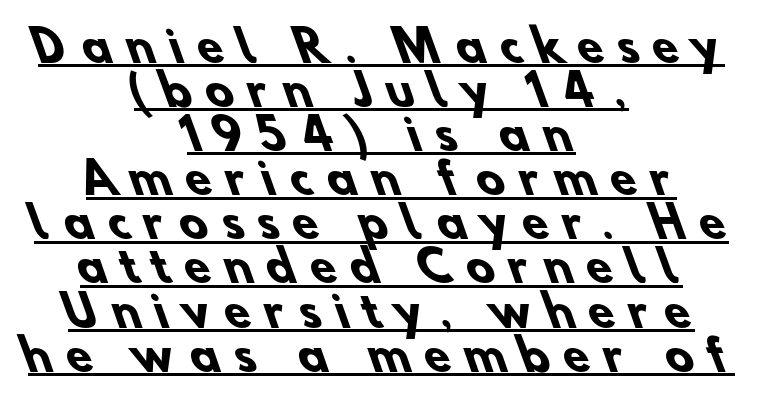
The image shows 42 px heavy sans-serif type; set centered, tight line spacing (1.05x), unusually wide letter spacing (+0.35 em), underlined; low stroke contrast and a small x-height.
